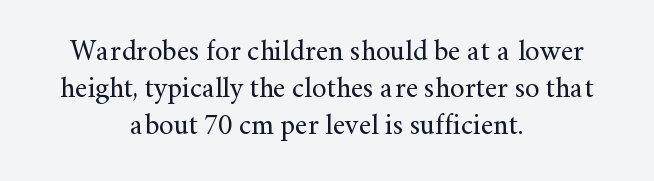
A typesetter would call this proportional, since set widths differ per character. This reads as an unemphasized weight, regular at the heaviest. Notice how the passage keeps no hard edge, just a central spine. Underline: absent.
